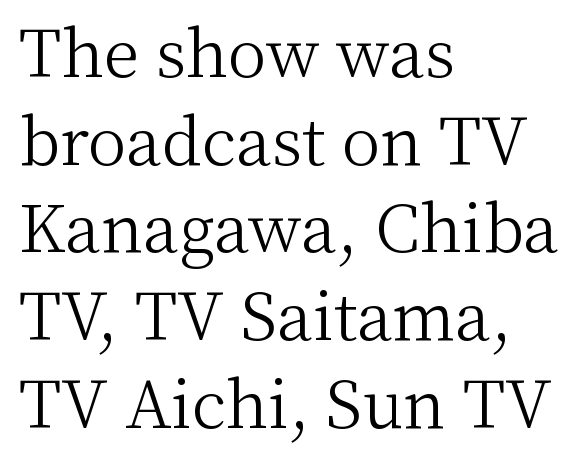
Q: Is the text bold? A: No.
Q: Is the text italic (slanted)? A: No, it is upright.
Q: Is the typeface a serif or a sans-serif typeface? A: Serif.
Q: Is the text underlined? A: No.
Q: How is the paragraph aligned? A: Left-aligned.
Q: Is the spacing between letters normal or unusually wide? A: Normal.
Q: Is the spacing between lines tight, normal or loose? A: Normal.
Q: Width (condensed, normal, or wide)? A: Normal.
Q: Stroke contrast? A: Medium.
Q: x-height? A: Medium.
Q: Monospaced? A: No.
